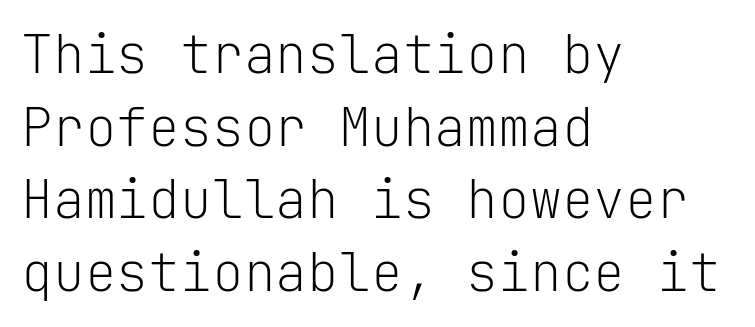
Q: Is the text bold? A: No.
Q: Is the text italic (slanted)? A: No, it is upright.
Q: Is the typeface a serif or a sans-serif typeface? A: Sans-serif.
Q: Is the text underlined? A: No.
Q: How is the paragraph aligned? A: Left-aligned.
Q: Is the spacing between letters normal or unusually wide? A: Normal.
Q: Is the spacing between lines tight, normal or loose? A: Normal.
Q: Width (condensed, normal, or wide)? A: Normal.
Q: Stroke contrast? A: Low.
Q: x-height? A: Medium.
Q: Monospaced? A: Yes.
